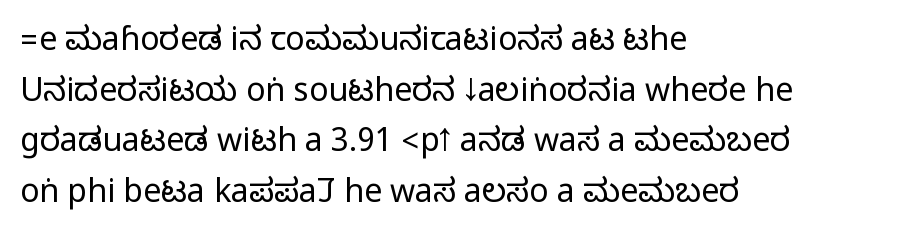
The face used here is proportionally spaced, like ordinary book or web type. The words here are not underlined. No italicization has been applied; the sample stays upright. Caption: multi-line text, flush left, ragged right. Serif or sans? Sans — the stroke terminals are bare.
